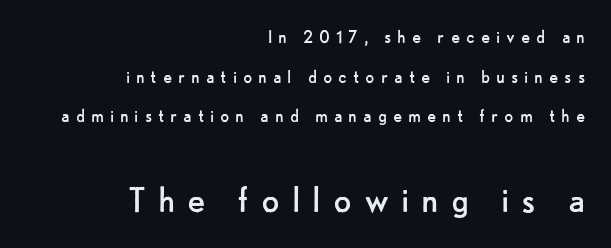
Q: Is the text bold? A: No.
Q: Is the text italic (slanted)? A: No, it is upright.
Q: Is the typeface a serif or a sans-serif typeface? A: Sans-serif.
Q: Is the text underlined? A: No.
Q: How is the paragraph aligned? A: Right-aligned.
Q: Is the spacing between letters normal or unusually wide? A: Unusually wide.
Q: Which block of text is set in a larger size, the first (top) or the second (bottom)? A: The second (bottom) one.
Q: Width (condensed, normal, or wide)? A: Normal.
Q: Stroke contrast? A: Low.
Q: x-height? A: Small.
Q: Monospaced? A: No.
